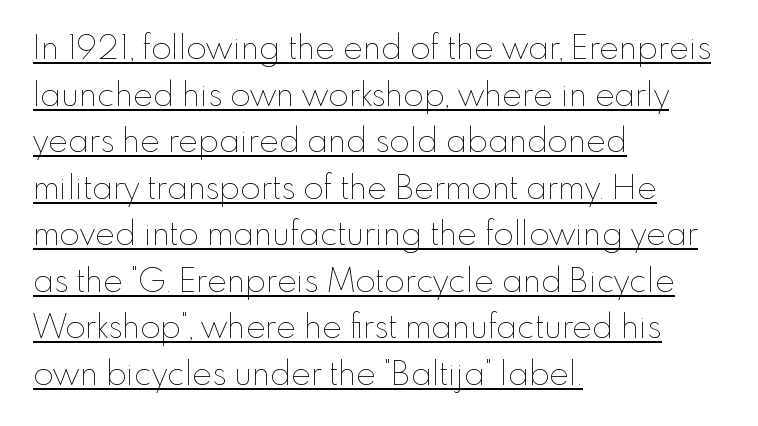
Q: Is the text bold? A: No.
Q: Is the text italic (slanted)? A: No, it is upright.
Q: Is the text underlined? A: Yes.
Q: How is the paragraph aligned? A: Left-aligned.
Q: Is the spacing between letters normal or unusually wide? A: Normal.
Q: Is the spacing between lines tight, normal or loose? A: Normal.
Q: Width (condensed, normal, or wide)? A: Normal.
Q: Stroke contrast? A: Low.
Q: x-height? A: Small.
Q: Monospaced? A: No.
